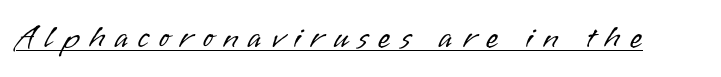
Underlined type. Varying glyph widths throughout — classic text-font behaviour. Glyph-to-glyph distance is far greater than everyday printed text. Stroke mass is kept to a normal reading level or below.
